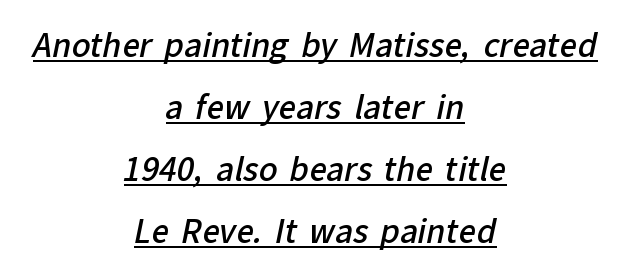
The image shows 31 px semibold sans-serif type; set centered, loose line spacing (2.0x), normal letter spacing, underlined; low stroke contrast and a medium x-height.
